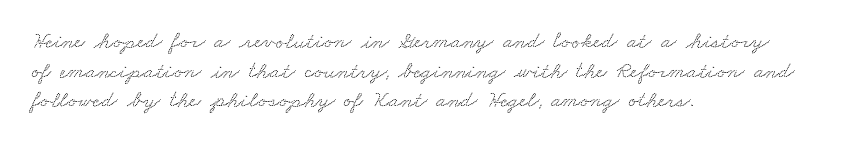
Q: Is the text underlined? A: No.
Q: How is the paragraph aligned? A: Left-aligned.
Q: Is the spacing between letters normal or unusually wide? A: Normal.
Q: Is the spacing between lines tight, normal or loose? A: Normal.
